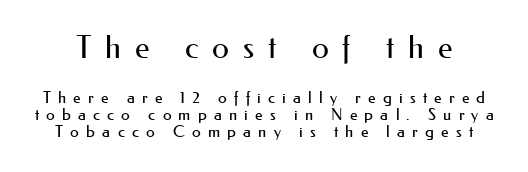
The strip under each line holds only bare page. No heavy texture on the line: the type isn't bold. The passage shown is typed in a proportional face where columns would drift. Serifs: no, the terminals of the letterforms are clean. These lines huddle together more closely than default settings would place them.
